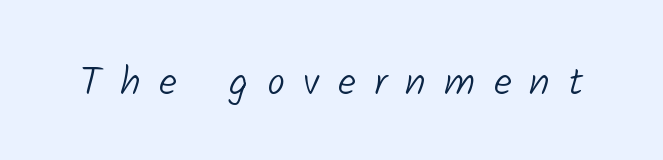
Q: Is the text bold? A: No.
Q: Is the typeface a serif or a sans-serif typeface? A: Sans-serif.
Q: Is the text underlined? A: No.
Q: Is the spacing between letters normal or unusually wide? A: Unusually wide.
Q: Width (condensed, normal, or wide)? A: Normal.
Q: Stroke contrast? A: Low.
Q: x-height? A: Medium.
Q: Monospaced? A: No.
